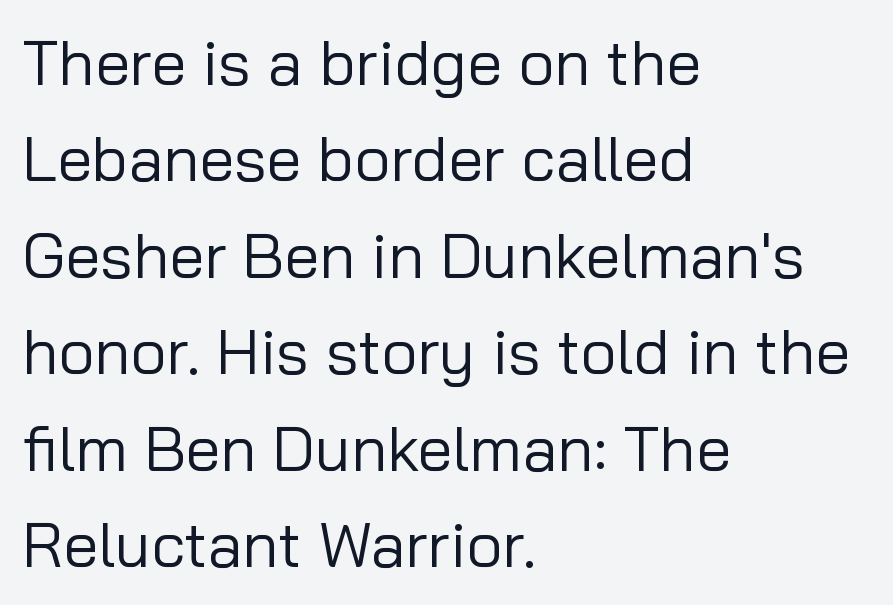
Q: Is the text bold? A: No.
Q: Is the text italic (slanted)? A: No, it is upright.
Q: Is the typeface a serif or a sans-serif typeface? A: Sans-serif.
Q: Is the text underlined? A: No.
Q: How is the paragraph aligned? A: Left-aligned.
Q: Is the spacing between letters normal or unusually wide? A: Normal.
Q: Is the spacing between lines tight, normal or loose? A: Normal.
Q: Width (condensed, normal, or wide)? A: Normal.
Q: Stroke contrast? A: Low.
Q: x-height? A: Medium.
Q: Monospaced? A: No.
